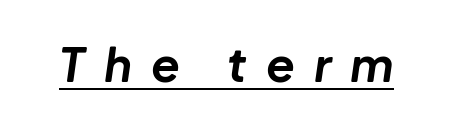
Is this a fixed-width face? No — the glyphs have proportional, varying widths. The typesetter has applied underlining to the passage shown. As a designer I'd log this as weight 700, bold. A typesetter would call this heavily tracked-out type. The face used here has a pronounced slope to its letters.
